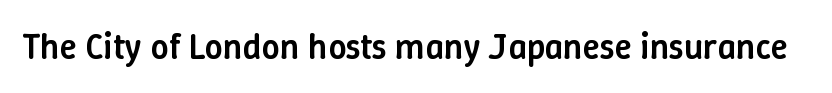
Q: Is the text bold? A: Semi-bold.
Q: Is the text italic (slanted)? A: No, it is upright.
Q: Is the text underlined? A: No.
Q: Is the spacing between letters normal or unusually wide? A: Normal.
Q: Width (condensed, normal, or wide)? A: Normal.
Q: Stroke contrast? A: Low.
Q: x-height? A: Medium.
Q: Monospaced? A: No.
